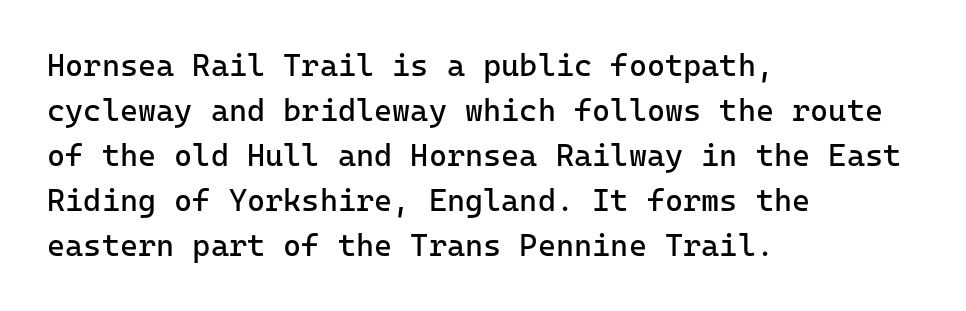
Here the designer chose a console-style face with uniform glyph widths. Observe the absence of serifs on each vertical stroke in this sample. Compared with a typical body face, this is equally light or lighter still. Words appear dense and cohesive because spacing is normal. The paragraph has a hard left edge and a soft right edge. Line spacing here is normal.
